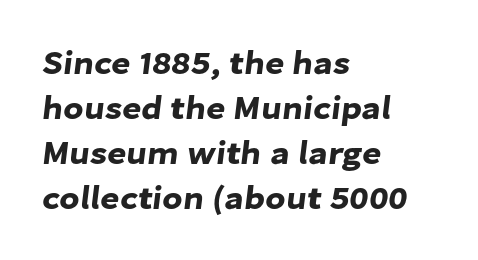
The image shows 33 px sans-serif type; set left-aligned, normal line spacing (1.36x), normal letter spacing, not underlined; low stroke contrast and a medium x-height.
